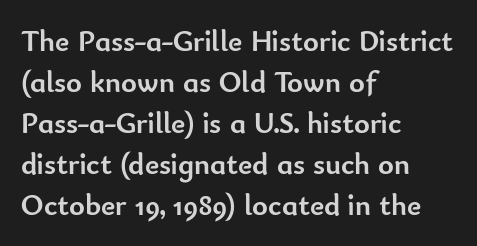
Q: Is the text bold? A: Yes.
Q: Is the text italic (slanted)? A: No, it is upright.
Q: Is the typeface a serif or a sans-serif typeface? A: Sans-serif.
Q: Is the text underlined? A: No.
Q: How is the paragraph aligned? A: Left-aligned.
Q: Is the spacing between letters normal or unusually wide? A: Normal.
Q: Is the spacing between lines tight, normal or loose? A: Normal.
Q: Width (condensed, normal, or wide)? A: Normal.
Q: Stroke contrast? A: Low.
Q: x-height? A: Small.
Q: Monospaced? A: No.
